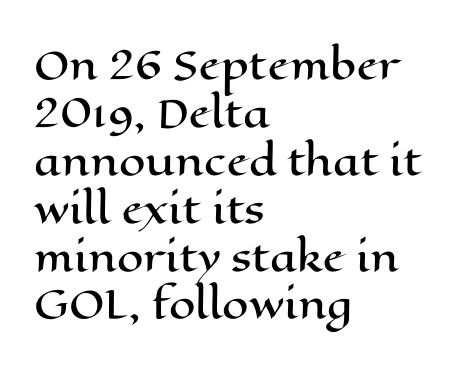
Evenly set lines give the paragraph a standard silhouette. You could not count columns in this text — the font is proportionally spaced. A student would call this left alignment; a typographer would say flush left, rag right. Letter spacing: default.
